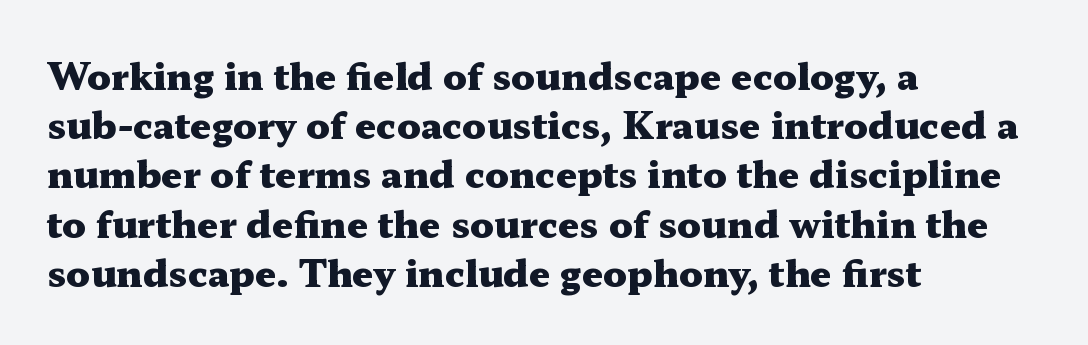
Q: Is the text bold? A: Yes.
Q: Is the text italic (slanted)? A: No, it is upright.
Q: Is the typeface a serif or a sans-serif typeface? A: Serif.
Q: Is the text underlined? A: No.
Q: How is the paragraph aligned? A: Left-aligned.
Q: Is the spacing between letters normal or unusually wide? A: Normal.
Q: Is the spacing between lines tight, normal or loose? A: Normal.
Q: Width (condensed, normal, or wide)? A: Wide.
Q: Stroke contrast? A: Medium.
Q: x-height? A: Medium.
Q: Monospaced? A: No.
